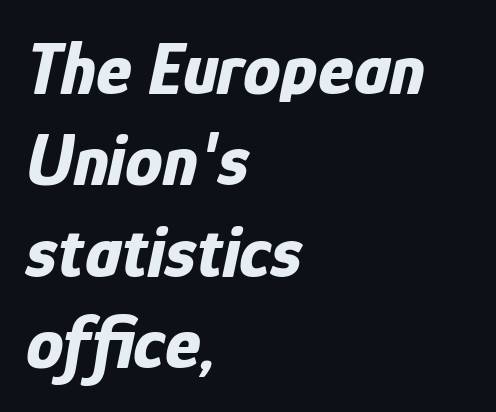
Q: Is the text bold? A: Yes.
Q: Is the text italic (slanted)? A: Yes, it leans right by about 12 degrees.
Q: Is the text underlined? A: No.
Q: How is the paragraph aligned? A: Left-aligned.
Q: Is the spacing between letters normal or unusually wide? A: Normal.
Q: Width (condensed, normal, or wide)? A: Condensed.
Q: Stroke contrast? A: Low.
Q: x-height? A: Medium.
Q: Monospaced? A: No.
